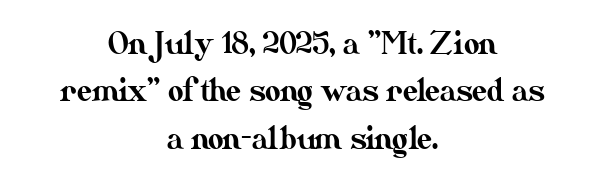
Q: Is the text italic (slanted)? A: No, it is upright.
Q: Is the text underlined? A: No.
Q: How is the paragraph aligned? A: Centered.
Q: Is the spacing between letters normal or unusually wide? A: Normal.
Q: Is the spacing between lines tight, normal or loose? A: Normal.
Q: Width (condensed, normal, or wide)? A: Normal.
Q: Stroke contrast? A: Medium.
Q: x-height? A: Small.
Q: Monospaced? A: No.
